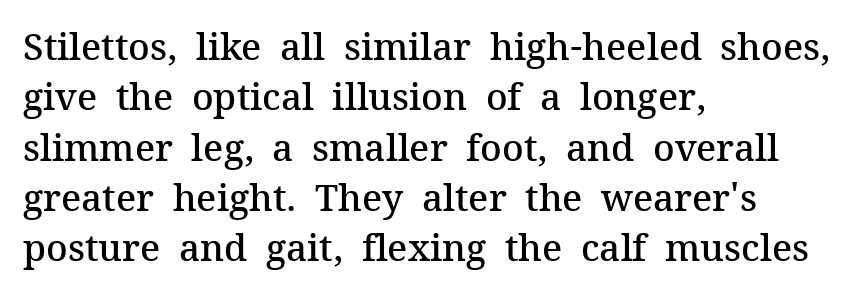
Q: Is the text bold? A: Semi-bold.
Q: Is the text italic (slanted)? A: No, it is upright.
Q: Is the typeface a serif or a sans-serif typeface? A: Serif.
Q: Is the text underlined? A: No.
Q: How is the paragraph aligned? A: Left-aligned.
Q: Is the spacing between letters normal or unusually wide? A: Normal.
Q: Is the spacing between lines tight, normal or loose? A: Normal.
Q: Width (condensed, normal, or wide)? A: Normal.
Q: Stroke contrast? A: Medium.
Q: x-height? A: Medium.
Q: Monospaced? A: No.
